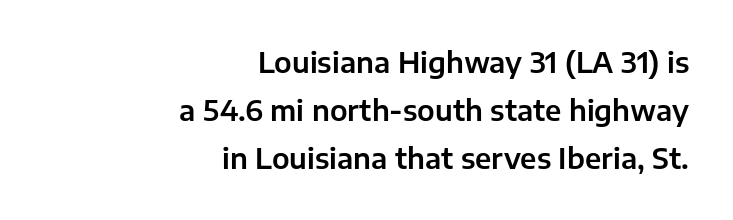
The specimen omits any rule beneath the text block's lines. Each line ends at the same right margin while the left side varies. Note the varied advance widths — an 'i' is clearly narrower than an 'm'. If you drew a line through each stem, it would be perfectly vertical. This sample uses plain, unmodified letter spacing.
